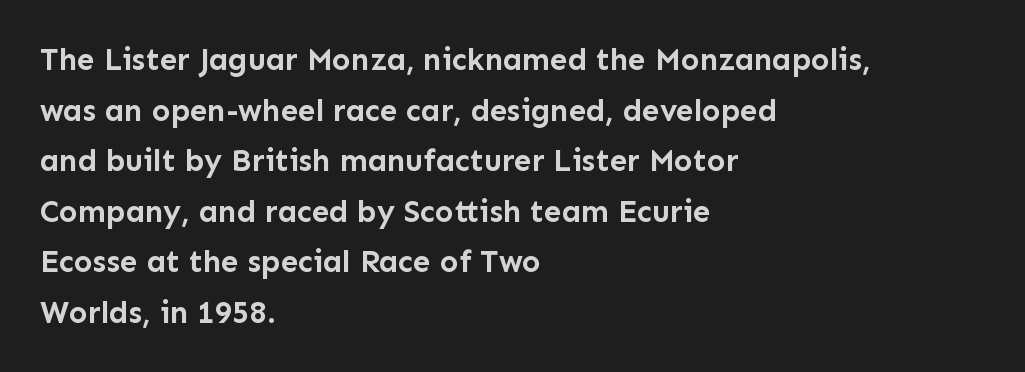
Q: Is the text bold? A: Yes.
Q: Is the text italic (slanted)? A: No, it is upright.
Q: Is the typeface a serif or a sans-serif typeface? A: Sans-serif.
Q: Is the text underlined? A: No.
Q: How is the paragraph aligned? A: Left-aligned.
Q: Is the spacing between letters normal or unusually wide? A: Normal.
Q: Is the spacing between lines tight, normal or loose? A: Normal.
Q: Width (condensed, normal, or wide)? A: Normal.
Q: Stroke contrast? A: Low.
Q: x-height? A: Medium.
Q: Monospaced? A: No.
